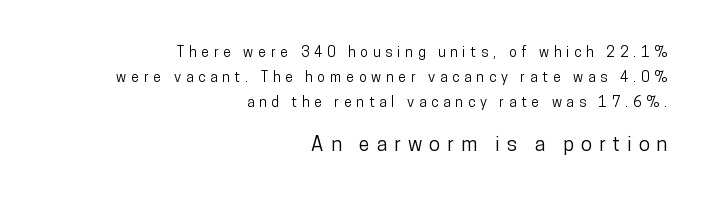
{"italic": "no", "underline": "no", "align": "right", "line_spacing_ratio": 1.77, "letter_spacing": "wide", "letter_spacing_em": 0.35, "larger_block": "second", "size_ratio": 1.43, "glyph_px": 20}
